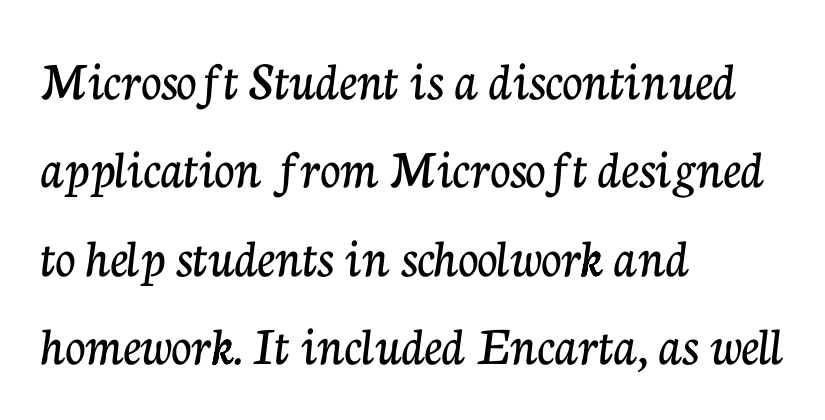
The image shows 56 px serif type; set left-aligned, normal line spacing (1.58x), normal letter spacing, not underlined; low stroke contrast and a medium x-height.
